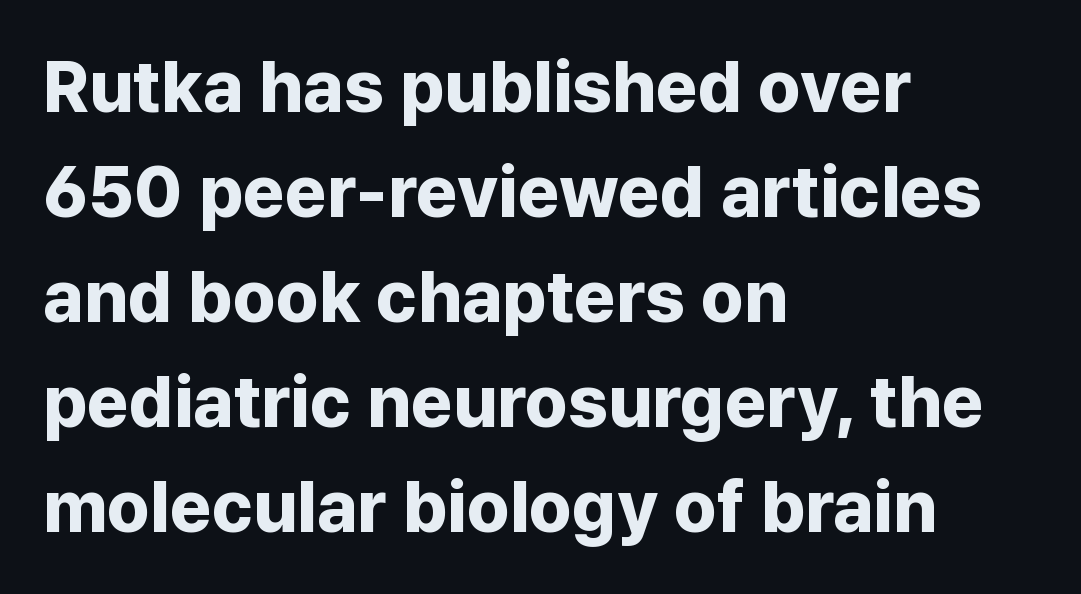
{"serif": "no", "italic": "no", "bold": "yes", "weight": "bold", "width": "normal", "stroke_contrast": "low", "x_height": "medium", "monospaced": "no", "underline": "no", "align": "left", "line_spacing": "normal", "line_spacing_ratio": 1.46, "letter_spacing": "normal", "letter_spacing_em": 0.0, "glyph_px": 72}
